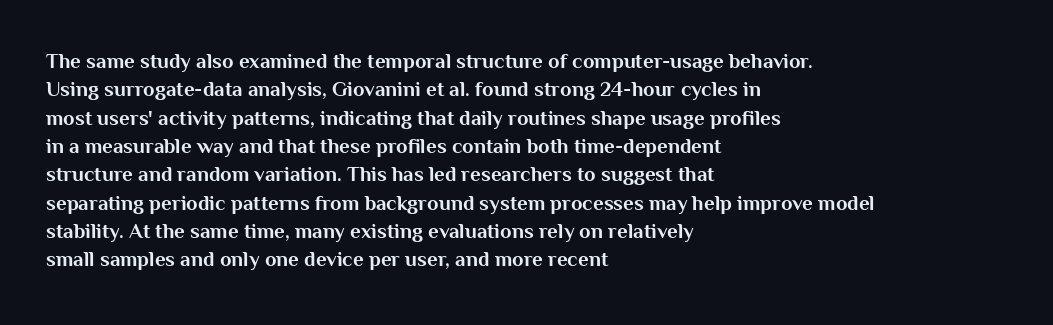
The image shows 21 px bold type, upright; set left-aligned, normal line spacing (1.35x), normal letter spacing, not underlined.
